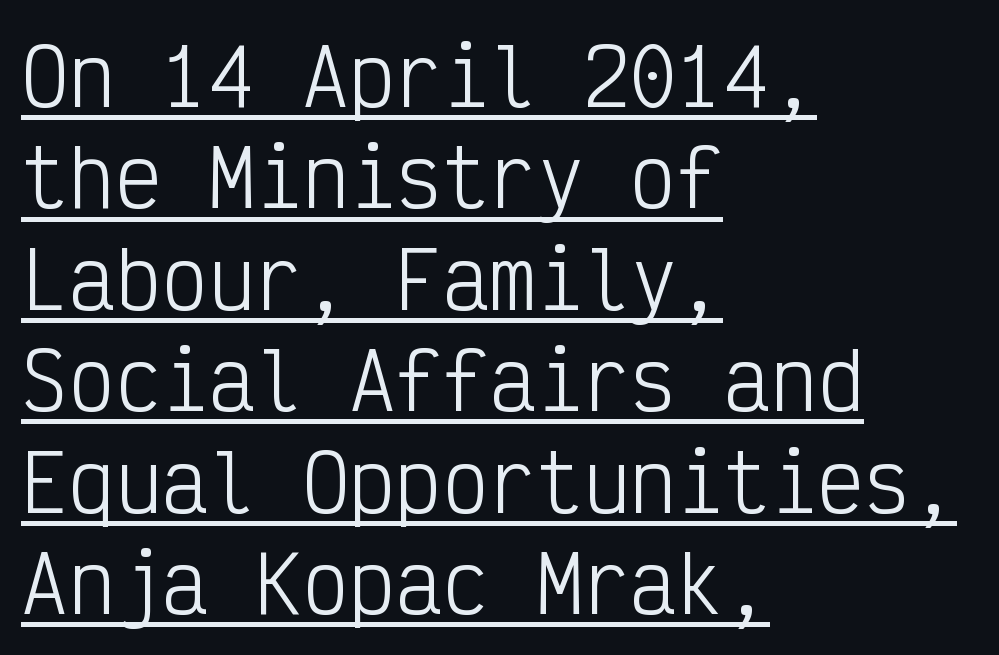
The weight tops out at a normal text grade. Line beginnings align vertically; line endings do not. Regarding serifs, this sample does without them. You can see a thin bar hugging the bottom of the glyphs. Regular leading.
